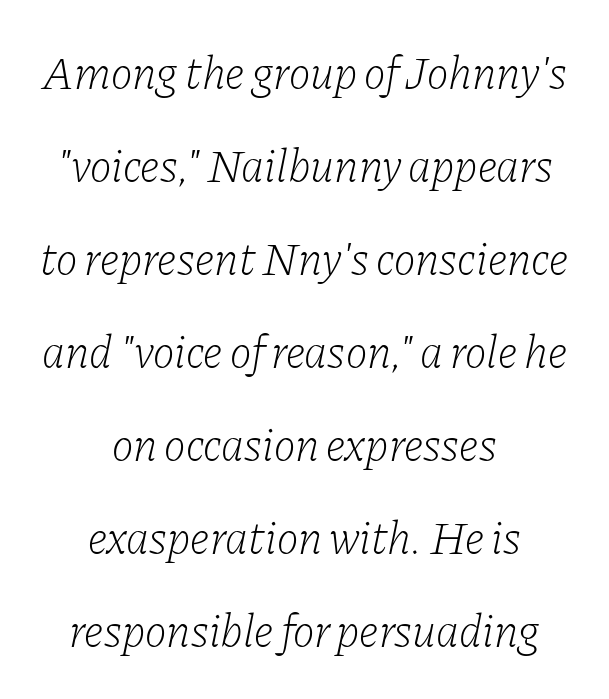
The passage is arranged like a title page — every line centered. Is this a sans? No — the strokes have serifs. Every character sits at an angle, as italics do. Each new line begins a long way beneath the previous one.
